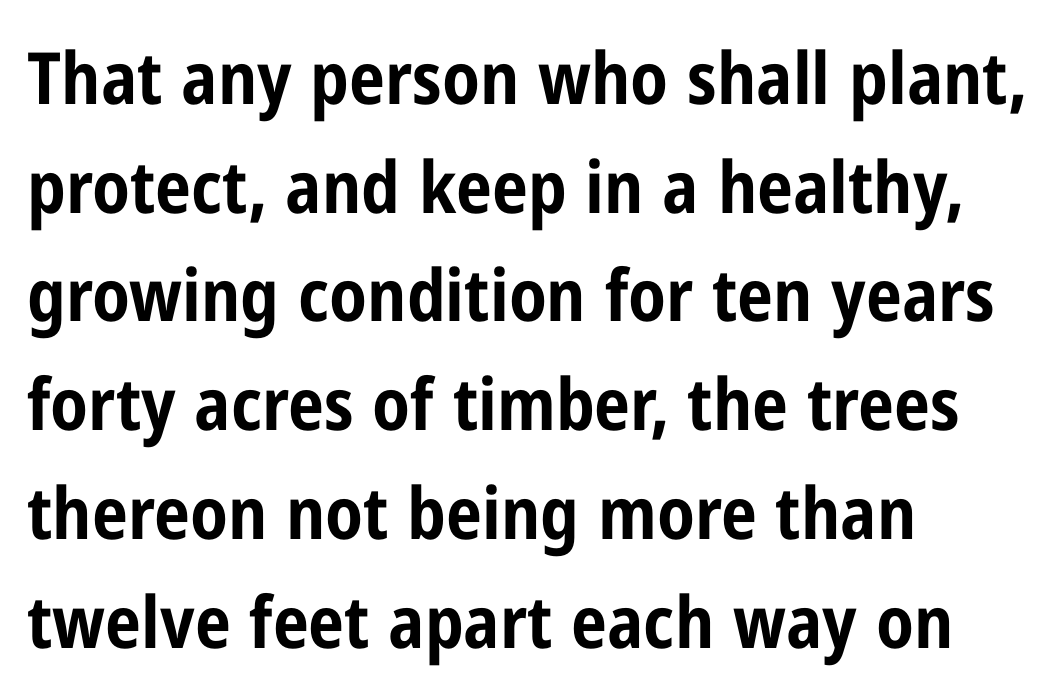
The image shows 72 px bold, condensed sans-serif type, upright; set left-aligned, normal line spacing (1.51x), normal letter spacing, not underlined; low stroke contrast and a medium x-height.
